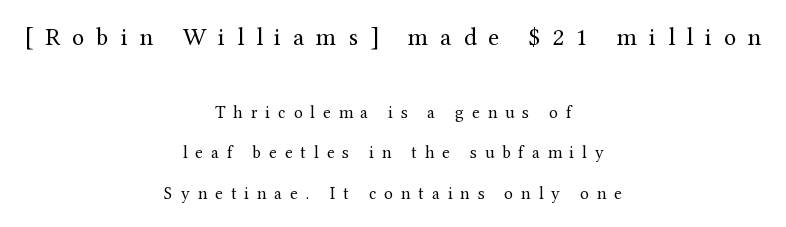
Q: Is the text bold? A: No.
Q: Is the text italic (slanted)? A: No, it is upright.
Q: Is the text underlined? A: No.
Q: How is the paragraph aligned? A: Centered.
Q: Is the spacing between letters normal or unusually wide? A: Unusually wide.
Q: Is the spacing between lines tight, normal or loose? A: Loose.
Q: Which block of text is set in a larger size, the first (top) or the second (bottom)? A: The first (top) one.
